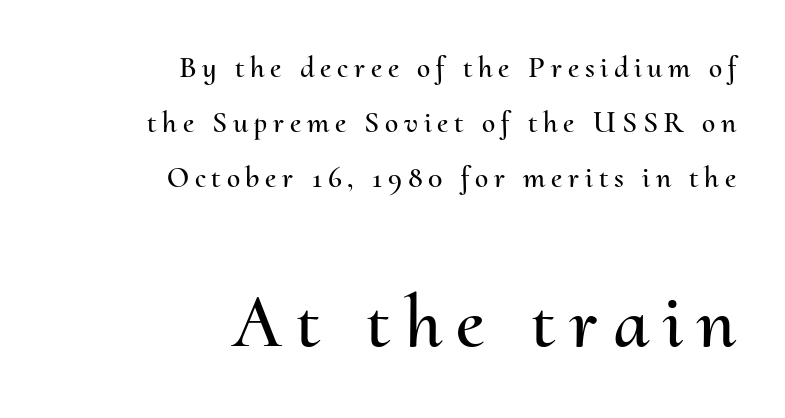
The image shows 76 px text type, upright; set right-aligned, line spacing 1.84x, not underlined; the second (bottom) block is 2.53x larger; medium stroke contrast and a small x-height.
